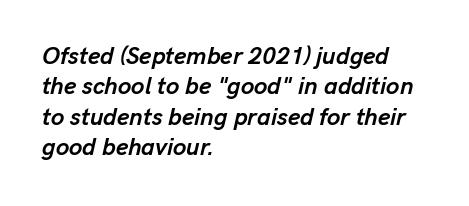
{"italic": "yes", "lean": "right", "slant_degrees": 13, "bold": "yes", "underline": "no", "align": "left", "line_spacing": "normal", "line_spacing_ratio": 1.27, "letter_spacing": "normal", "letter_spacing_em": 0.0, "glyph_px": 24}
